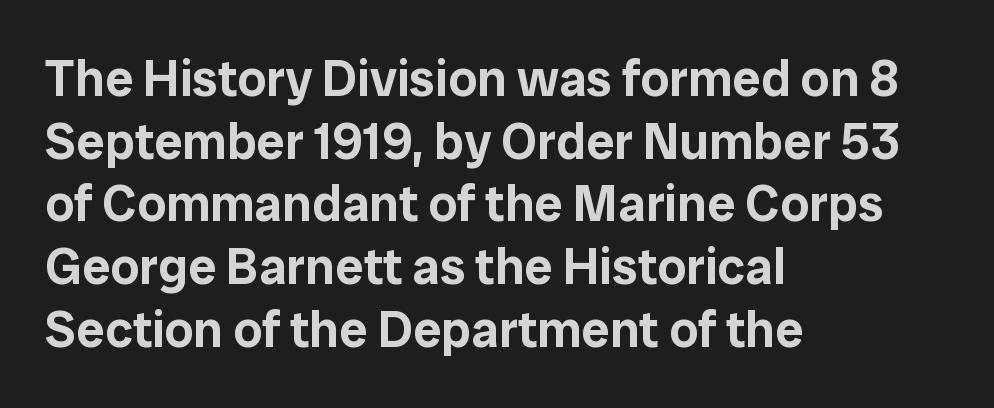
The image shows 51 px sans-serif type, upright; set left-aligned, line spacing 1.23x, normal letter spacing, not underlined; low stroke contrast and a medium x-height.
